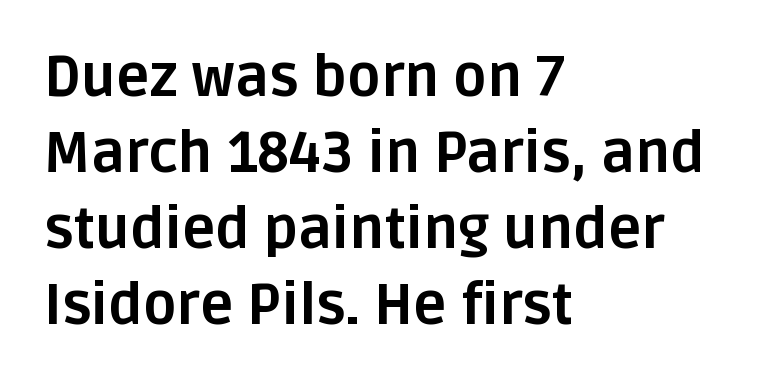
{"serif": "no", "italic": "no", "bold": "yes", "weight": "bold", "width": "normal", "stroke_contrast": "low", "x_height": "large", "monospaced": "no", "underline": "no", "align": "left", "line_spacing": "normal", "line_spacing_ratio": 1.36, "letter_spacing": "normal", "letter_spacing_em": 0.0, "glyph_px": 56}
